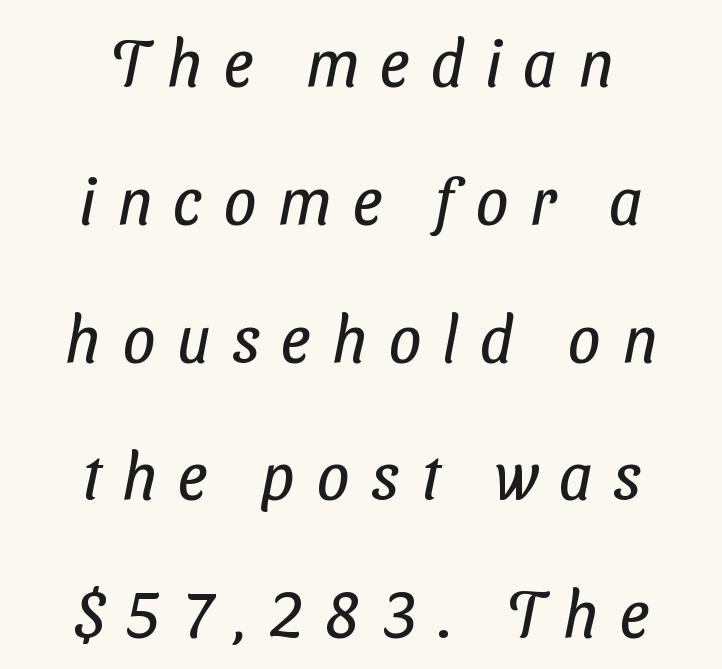
{"serif": "no", "bold": "no", "weight": "regular", "width": "condensed", "stroke_contrast": "low", "x_height": "medium", "monospaced": "no", "underline": "no", "align": "center", "line_spacing": "loose", "line_spacing_ratio": 2.12, "letter_spacing": "wide", "letter_spacing_em": 0.33, "glyph_px": 65}
